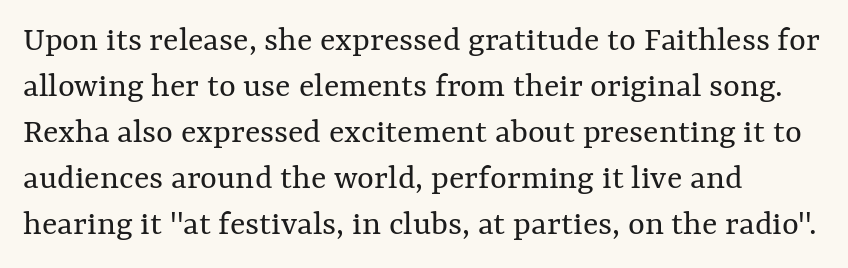
Q: Is the text bold? A: No.
Q: Is the text italic (slanted)? A: No, it is upright.
Q: Is the text underlined? A: No.
Q: How is the paragraph aligned? A: Left-aligned.
Q: Is the spacing between letters normal or unusually wide? A: Normal.
Q: Is the spacing between lines tight, normal or loose? A: Normal.
Q: Width (condensed, normal, or wide)? A: Normal.
Q: Stroke contrast? A: Medium.
Q: x-height? A: Medium.
Q: Monospaced? A: No.
